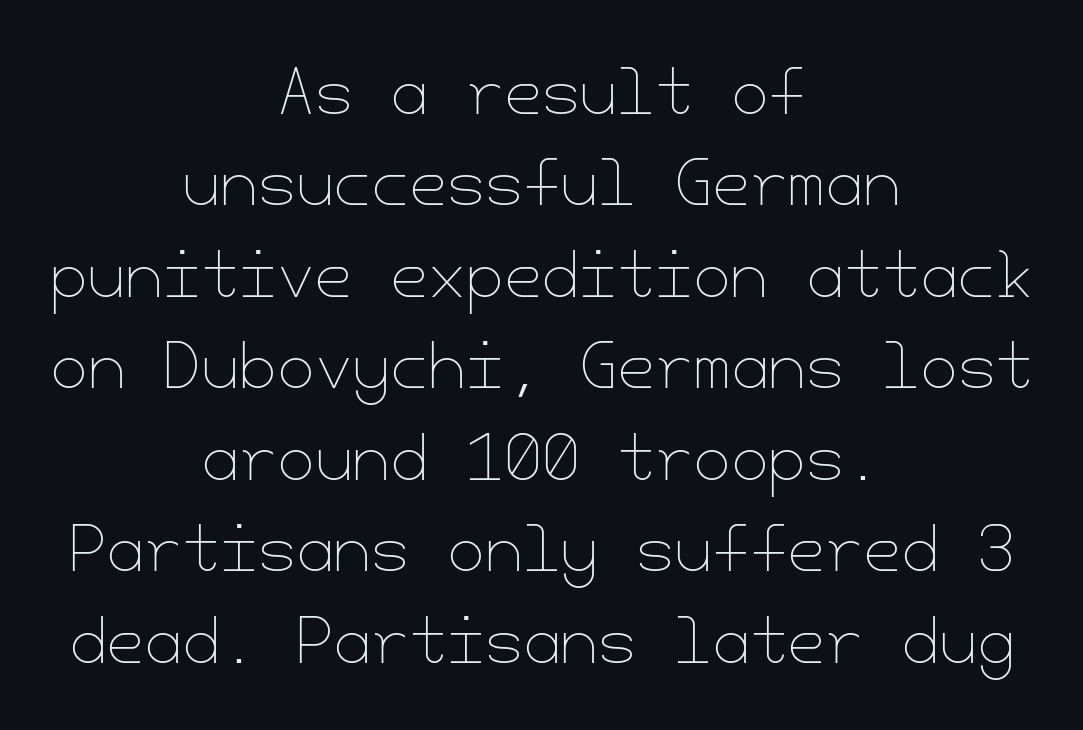
The block of text has a typical density, with ordinary space between rows. The passage shown is not bold in any degree. Ordinary non-slanted type is in use. The rendering positions every line midway between the sides. Default kerning and tracking; the words read as compact shapes.
